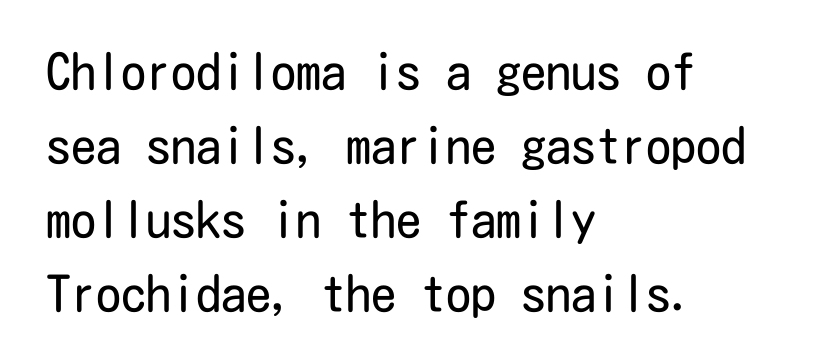
A classic flush-left, rag-right setting is used for this passage. Upright lettering throughout. Nothing sits at the stroke ends, so this counts as sans-serif. Students, note that the glyphs here touch the page at normal intervals. The space between consecutive lines is moderate. Weight: in the light-to-regular range.
